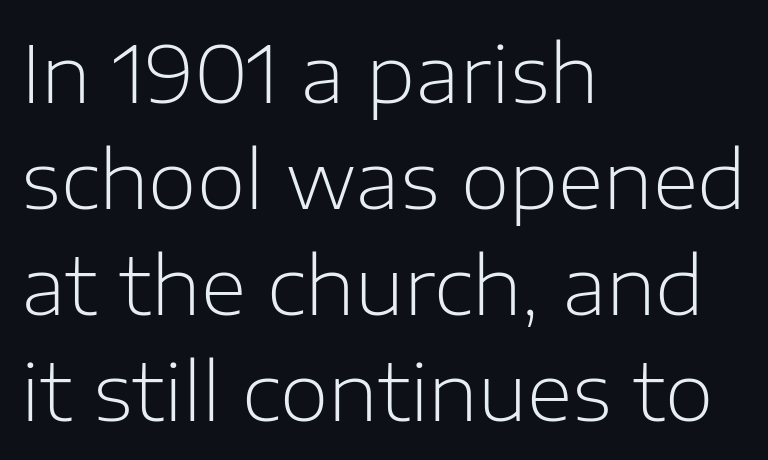
{"serif": "no", "italic": "no", "bold": "no", "weight": "light", "width": "normal", "stroke_contrast": "low", "x_height": "medium", "monospaced": "no", "underline": "no", "align": "left", "line_spacing": "normal", "line_spacing_ratio": 1.34, "letter_spacing": "normal", "letter_spacing_em": 0.0, "glyph_px": 79}
